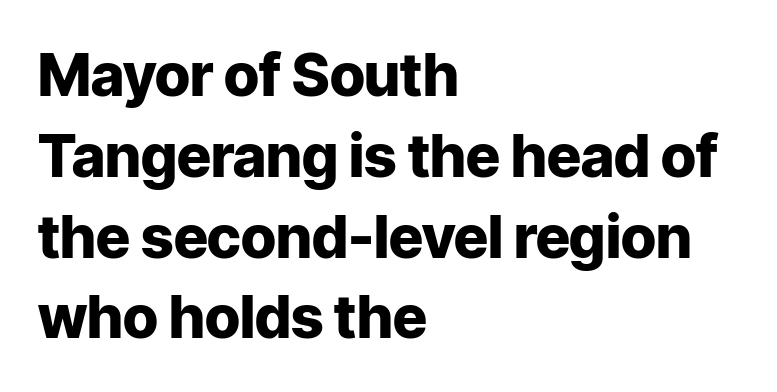
{"serif": "no", "italic": "no", "bold": "yes", "weight": "heavy", "width": "normal", "stroke_contrast": "low", "x_height": "medium", "monospaced": "no", "underline": "no", "align": "left", "line_spacing": "normal", "line_spacing_ratio": 1.37, "letter_spacing": "normal", "letter_spacing_em": 0.0, "glyph_px": 59}
